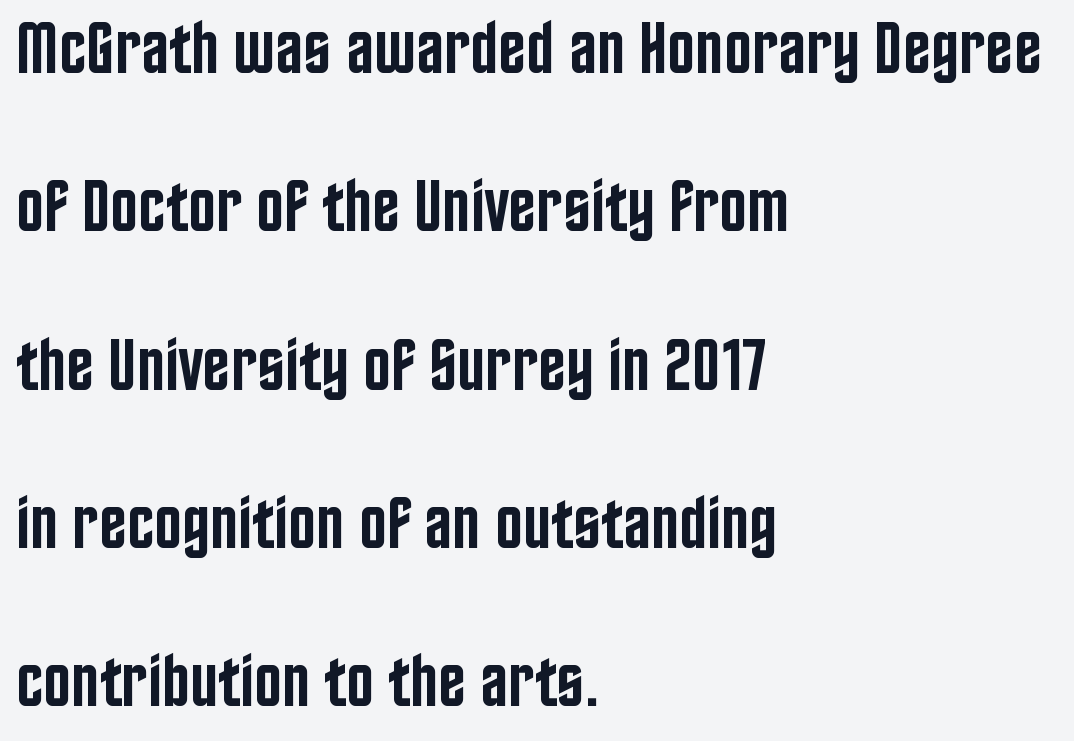
The image shows 74 px semibold, condensed sans-serif type, upright; set left-aligned, loose line spacing (2.14x), normal letter spacing, not underlined; low stroke contrast and a large x-height.
